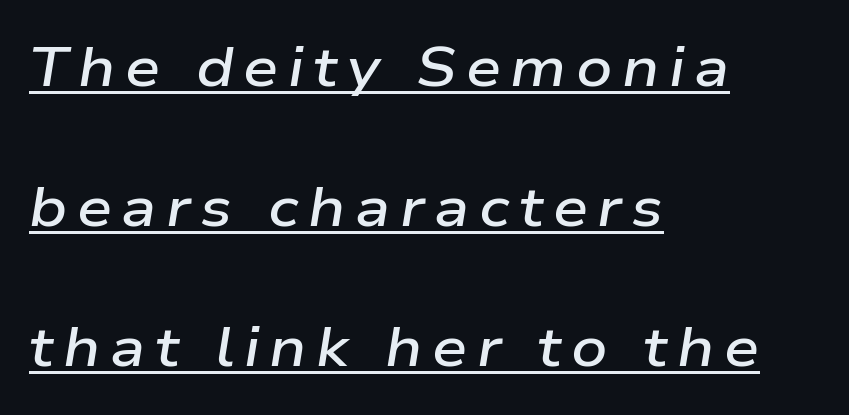
The lettering tilts uniformly, giving the passage an italic look. The vertical gap from one line to the next is large. Each line of the rendering has a horizontal stroke beneath the glyphs. Typeset ragged right — the left edge is the straight one. Stroke thickness is moderately raised; the sample reads as semibold. Character widths vary here, with narrow letters taking less room than wide ones.
